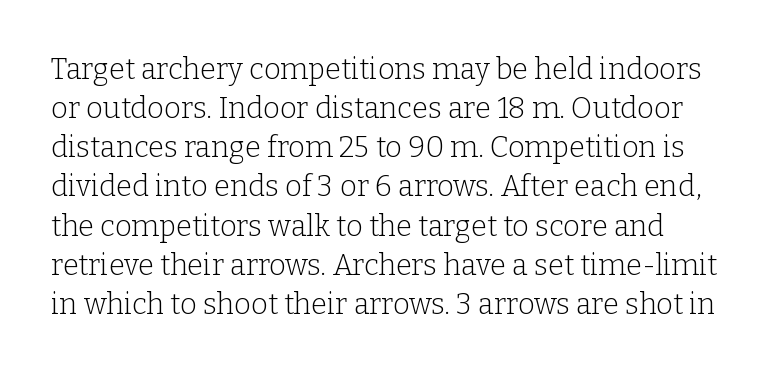
What's the leading like? Ordinary, nothing unusual. Descenders are the only things crossing below the line. The letters advance in unequal steps, a hallmark of proportional type. The type is set solid horizontally, with unmodified tracking. Are there feet on the stems? There are — it's a serif.
